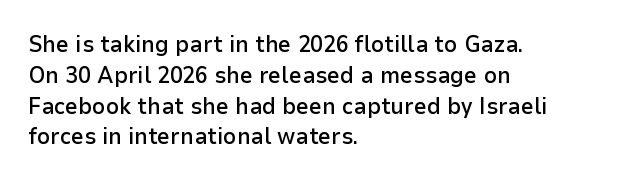
The image shows 23 px text type, upright; set left-aligned, normal line spacing (1.34x), normal letter spacing, not underlined.
